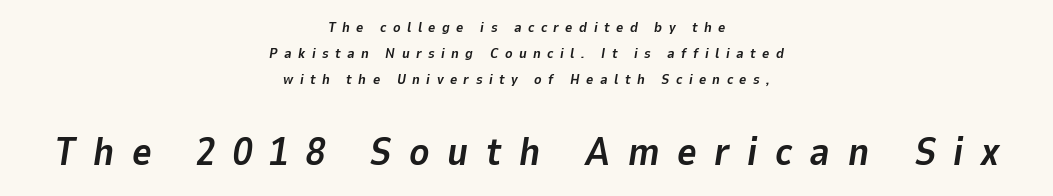
Q: Is the text bold? A: Yes.
Q: Is the text italic (slanted)? A: Yes, it leans right by about 9 degrees.
Q: Is the text underlined? A: No.
Q: How is the paragraph aligned? A: Centered.
Q: Is the spacing between letters normal or unusually wide? A: Unusually wide.
Q: Which block of text is set in a larger size, the first (top) or the second (bottom)? A: The second (bottom) one.
Q: Width (condensed, normal, or wide)? A: Normal.
Q: Stroke contrast? A: Low.
Q: x-height? A: Medium.
Q: Monospaced? A: No.
